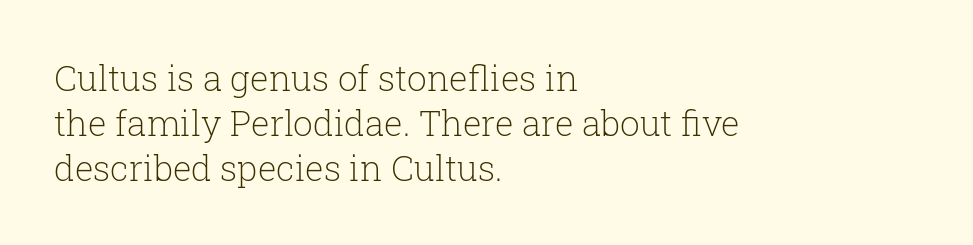
{"serif": "yes", "italic": "no", "bold": "no", "weight": "light", "width": "normal", "stroke_contrast": "low", "x_height": "medium", "monospaced": "no", "underline": "no", "align": "left", "line_spacing": "normal", "line_spacing_ratio": 1.28, "letter_spacing": "normal", "letter_spacing_em": 0.0, "glyph_px": 35}
